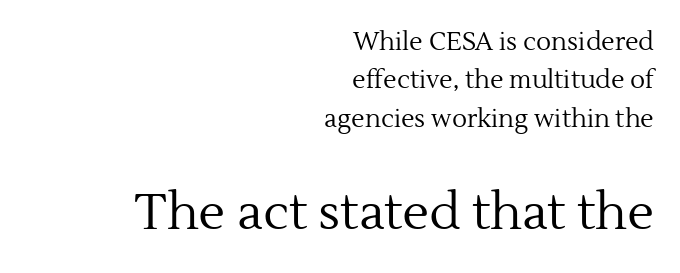
{"serif": "yes", "italic": "no", "bold": "no", "weight": "regular", "width": "normal", "x_height": "medium", "monospaced": "no", "underline": "no", "align": "right", "line_spacing": "normal", "line_spacing_ratio": 1.54, "letter_spacing": "normal", "letter_spacing_em": 0.0, "larger_block": "second", "size_ratio": 2.0, "glyph_px": 50}
